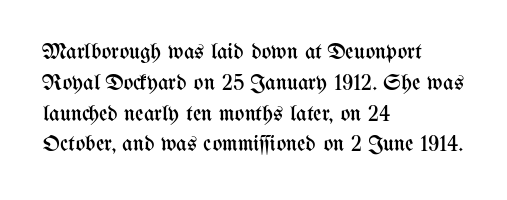
Descenders are the only things crossing below the line. The font sits on the lighter half of the weight spectrum, regular included. Does the copy run flush right? No — it runs flush left. Vertically, the passage feels balanced, rows spaced as you'd expect.
